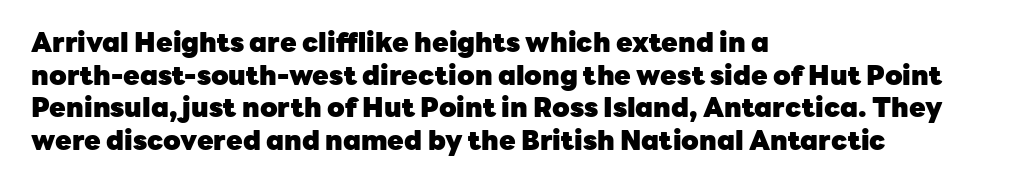
The image shows 27 px bold type, upright; set left-aligned, line spacing 1.21x, normal letter spacing, not underlined.
